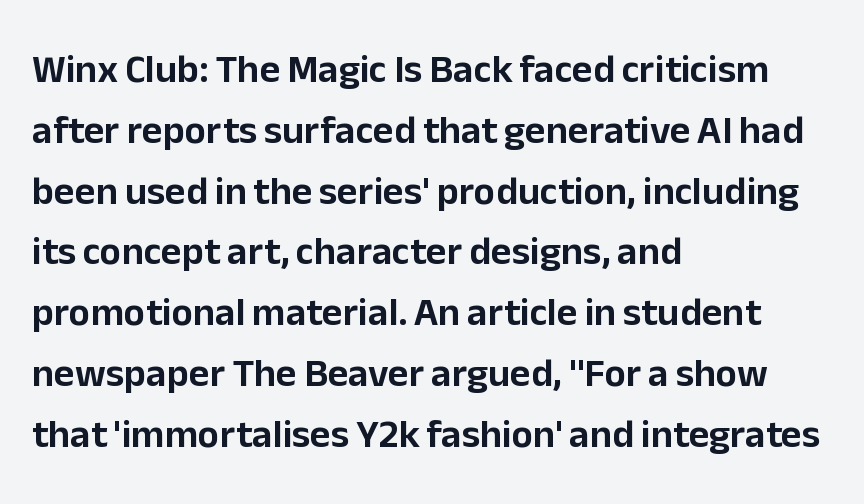
Q: Is the text italic (slanted)? A: No, it is upright.
Q: Is the typeface a serif or a sans-serif typeface? A: Sans-serif.
Q: Is the text underlined? A: No.
Q: How is the paragraph aligned? A: Left-aligned.
Q: Is the spacing between letters normal or unusually wide? A: Normal.
Q: Is the spacing between lines tight, normal or loose? A: Normal.
Q: Width (condensed, normal, or wide)? A: Normal.
Q: Stroke contrast? A: Low.
Q: x-height? A: Medium.
Q: Monospaced? A: No.
